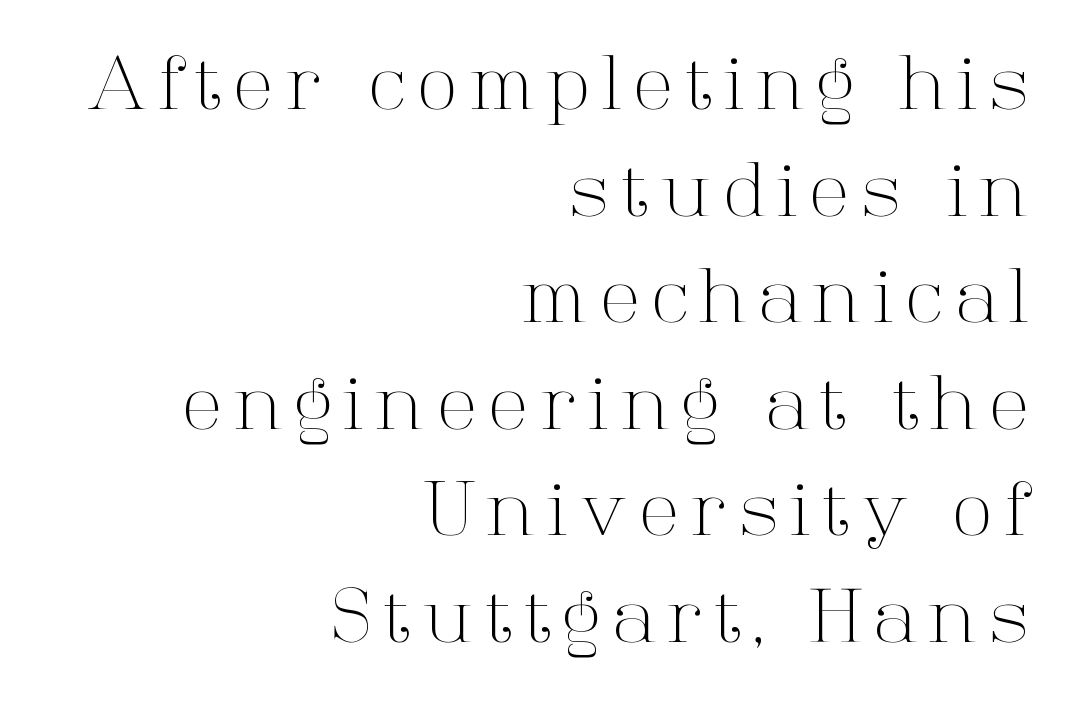
Q: Is the text bold? A: No.
Q: Is the text italic (slanted)? A: No, it is upright.
Q: Is the typeface a serif or a sans-serif typeface? A: Serif.
Q: Is the text underlined? A: No.
Q: How is the paragraph aligned? A: Right-aligned.
Q: Is the spacing between lines tight, normal or loose? A: Normal.
Q: Width (condensed, normal, or wide)? A: Normal.
Q: Stroke contrast? A: High.
Q: x-height? A: Medium.
Q: Monospaced? A: No.
